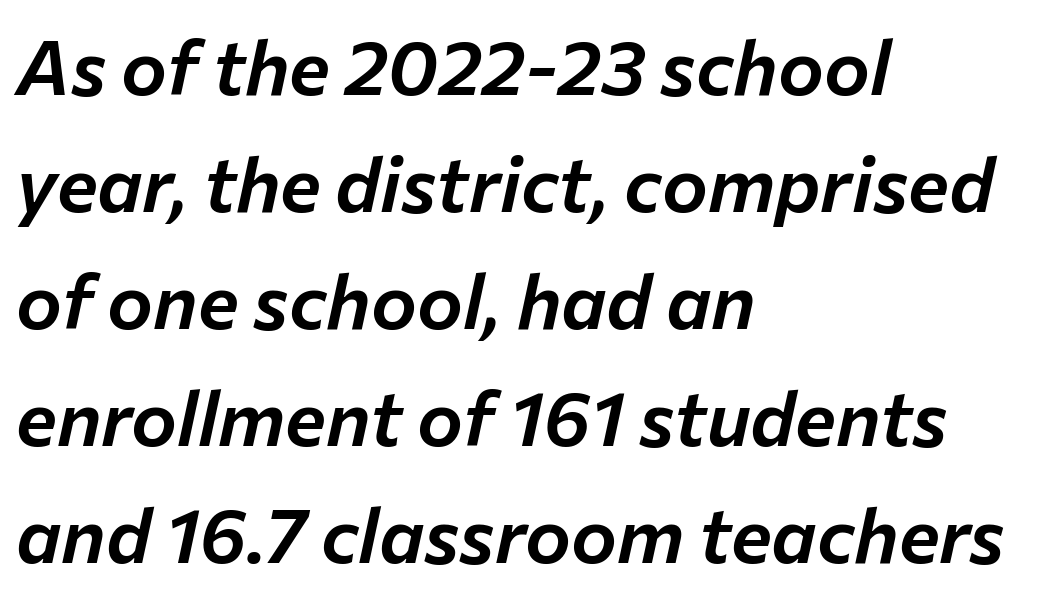
The image shows 77 px text type, italic (leaning right); set left-aligned, normal line spacing (1.52x), normal letter spacing, not underlined; low stroke contrast and a medium x-height.
